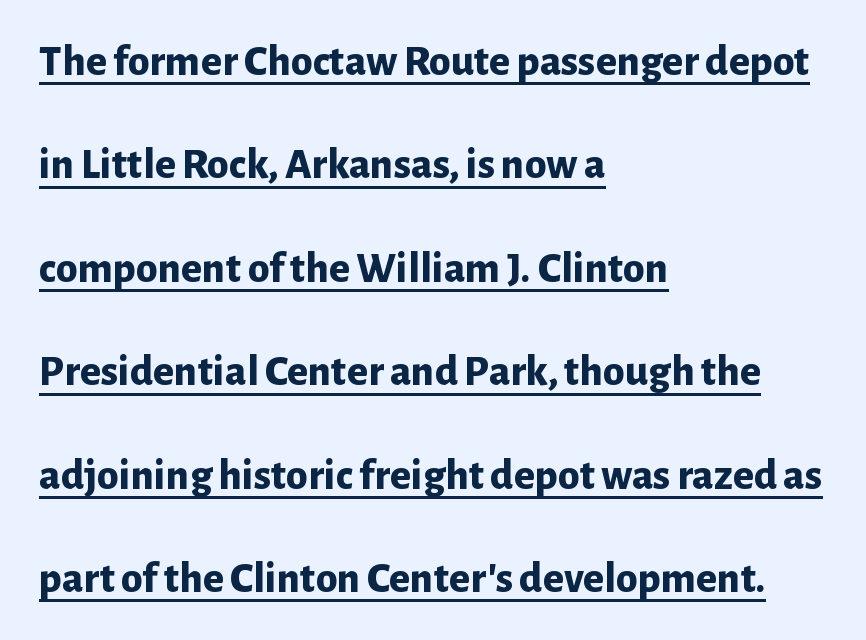
Nothing sits at the stroke ends, so this counts as sans-serif. The rendering keeps characters at their native spacing. Looks like regular typesetting: each glyph gets only the width it needs. A rule runs beneath these lines of type. Leading is clearly above the norm, producing a sparse column. How heavy is the stroke? Heavy — this is a bold.
